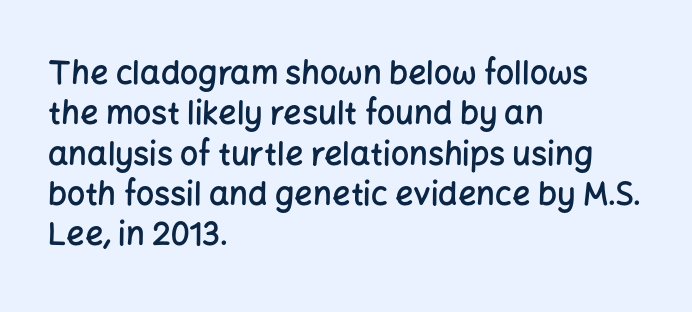
The image shows 32 px semibold sans-serif type, upright; set left-aligned, normal line spacing (1.26x), normal letter spacing, not underlined; low stroke contrast and a medium x-height.
